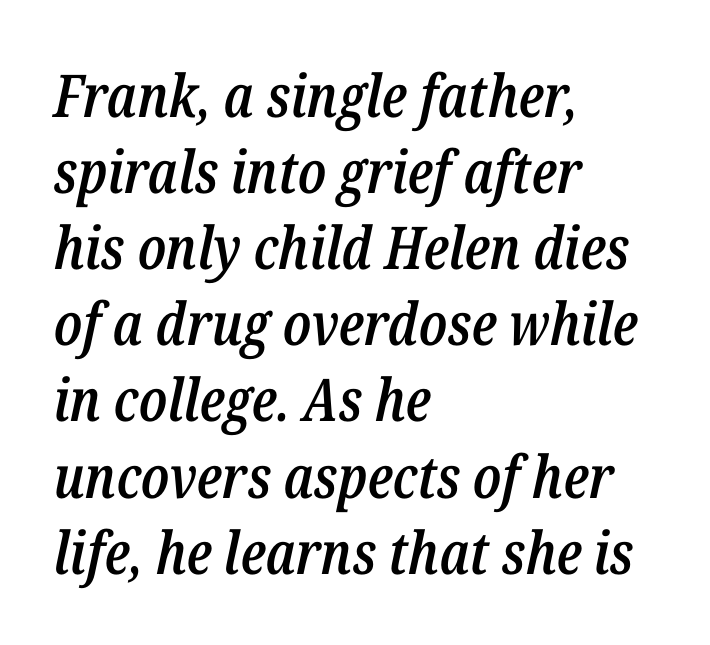
Q: Is the text bold? A: Semi-bold.
Q: Is the text italic (slanted)? A: Yes, it leans right by about 12 degrees.
Q: Is the text underlined? A: No.
Q: How is the paragraph aligned? A: Left-aligned.
Q: Is the spacing between letters normal or unusually wide? A: Normal.
Q: Is the spacing between lines tight, normal or loose? A: Normal.
Q: Width (condensed, normal, or wide)? A: Condensed.
Q: Stroke contrast? A: Low.
Q: x-height? A: Medium.
Q: Monospaced? A: No.
